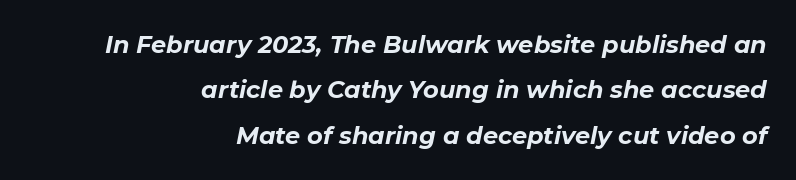
The image shows 24 px bold type, italic (leaning right); set right-aligned, line spacing 1.89x, normal letter spacing, not underlined.
